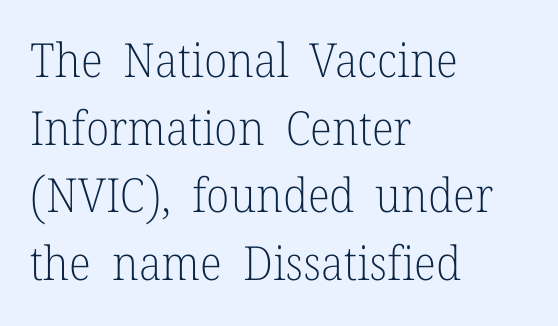
{"serif": "yes", "italic": "no", "bold": "no", "weight": "light", "width": "normal", "stroke_contrast": "low", "x_height": "medium", "monospaced": "no", "underline": "no", "align": "left", "line_spacing": "normal", "line_spacing_ratio": 1.44, "letter_spacing": "normal", "letter_spacing_em": 0.0, "glyph_px": 47}
